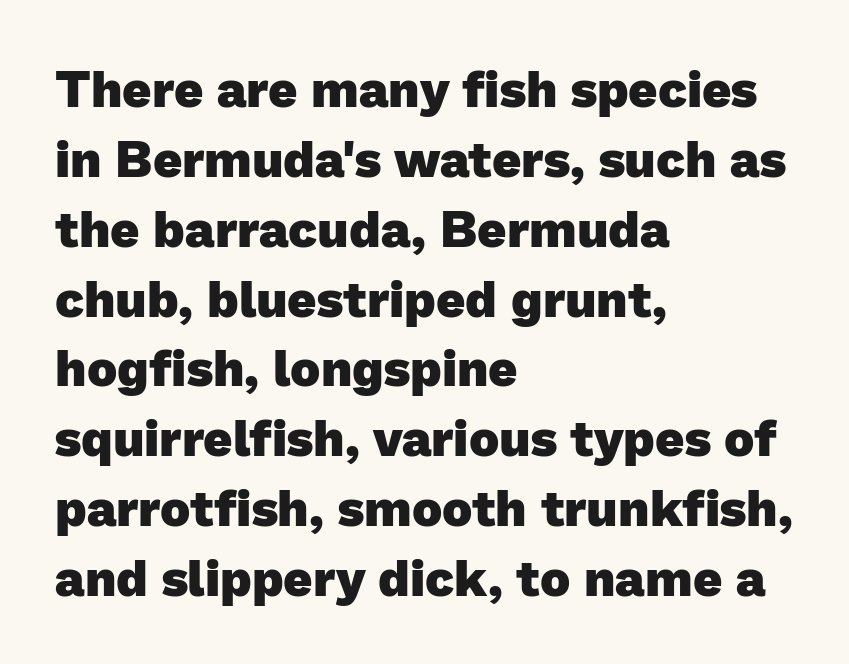
The image shows 51 px heavy sans-serif type; set left-aligned, normal line spacing (1.37x), normal letter spacing, not underlined; low stroke contrast and a medium x-height.
